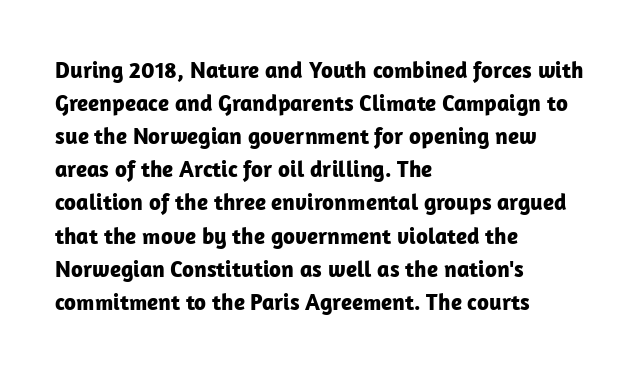
Q: Is the text bold? A: Yes.
Q: Is the text italic (slanted)? A: No, it is upright.
Q: Is the text underlined? A: No.
Q: How is the paragraph aligned? A: Left-aligned.
Q: Is the spacing between letters normal or unusually wide? A: Normal.
Q: Is the spacing between lines tight, normal or loose? A: Normal.
